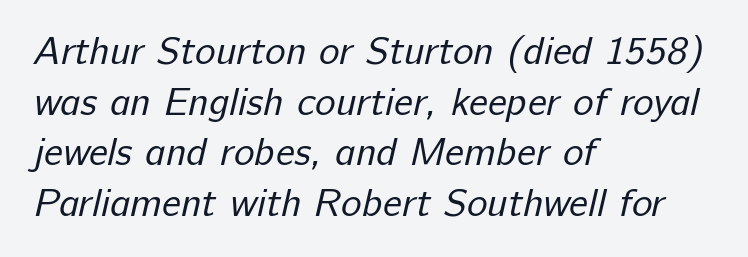
The text was rendered using a sans face with plain stroke endings. Typeset ragged right — the left edge is the straight one. A typesetter would call this zero additional tracking. The designer left line spacing at the default. Stem width sits at or under what a default text font uses. The baseline area is clear.
